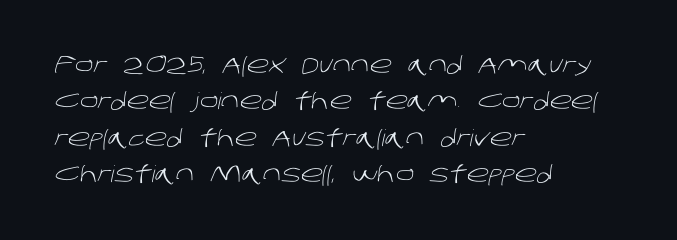
Q: Is the text bold? A: No.
Q: Is the text underlined? A: No.
Q: How is the paragraph aligned? A: Left-aligned.
Q: Is the spacing between letters normal or unusually wide? A: Normal.
Q: Is the spacing between lines tight, normal or loose? A: Normal.
